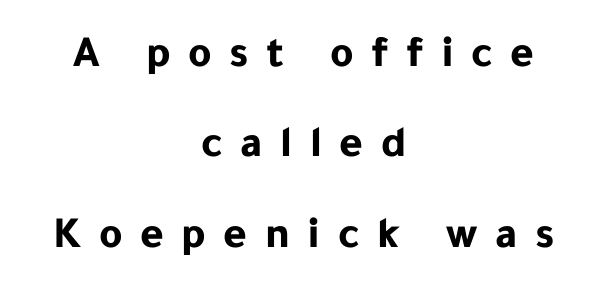
Nobody drew a line under any word here. In terms of letterspacing, this is a distinctly airy, spread setting. Casual observation: everything's sitting right in the middle. Summary of weight: heavy, a full bold.
